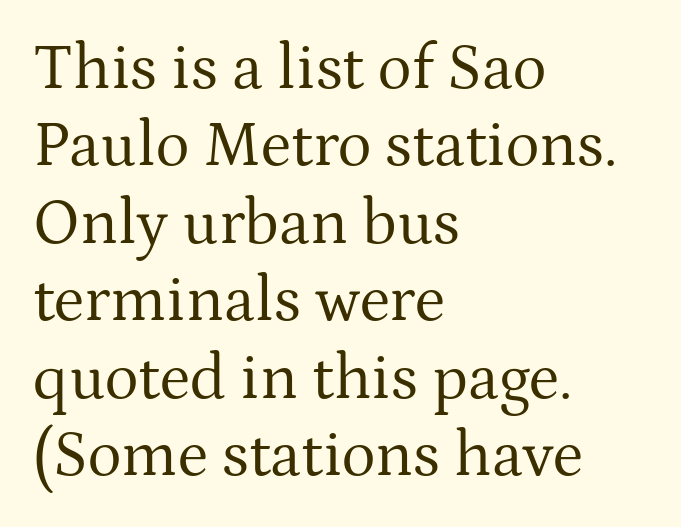
{"serif": "yes", "italic": "no", "bold": "no", "weight": "regular", "width": "normal", "stroke_contrast": "medium", "x_height": "medium", "monospaced": "no", "underline": "no", "align": "left", "line_spacing_ratio": 1.21, "letter_spacing": "normal", "letter_spacing_em": 0.0, "glyph_px": 64}
